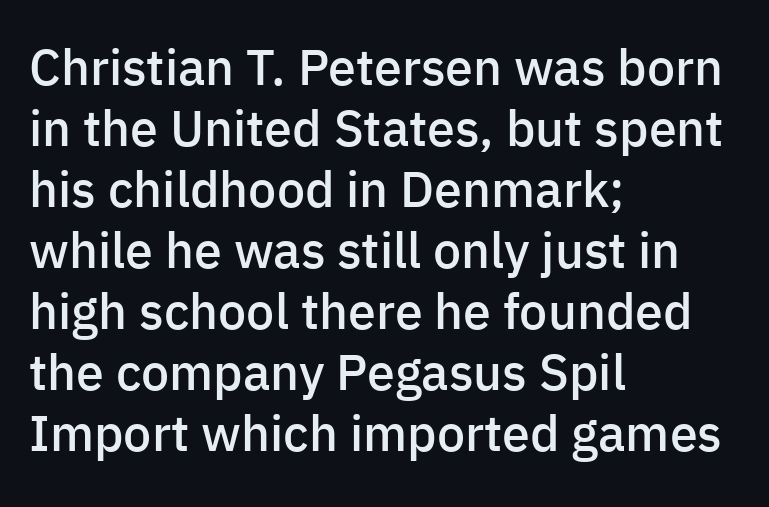
Q: Is the text bold? A: Semi-bold.
Q: Is the text italic (slanted)? A: No, it is upright.
Q: Is the typeface a serif or a sans-serif typeface? A: Sans-serif.
Q: Is the text underlined? A: No.
Q: How is the paragraph aligned? A: Left-aligned.
Q: Is the spacing between letters normal or unusually wide? A: Normal.
Q: Width (condensed, normal, or wide)? A: Normal.
Q: Stroke contrast? A: Low.
Q: x-height? A: Medium.
Q: Monospaced? A: No.
